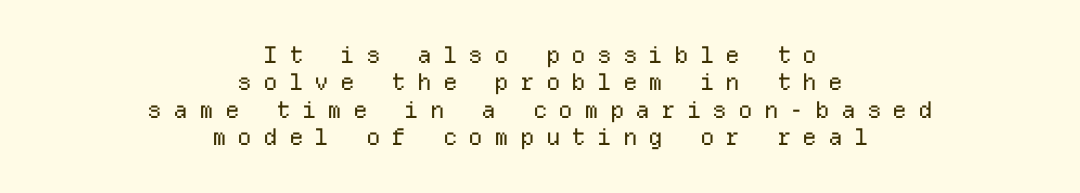
Is the block centered? Yes — each line is placed symmetrically about the middle. The strokes are not fattened; the text isn't bold. The string is rendered with underlining switched off. Notice how the stems are strictly vertical — no italics here. Tracking here is generous; glyphs stand well apart from one another.
